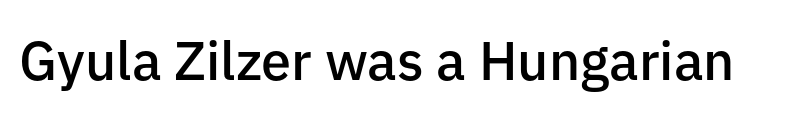
{"serif": "no", "italic": "no", "bold": "semi", "weight": "semibold", "width": "normal", "stroke_contrast": "low", "x_height": "medium", "monospaced": "no", "underline": "no", "letter_spacing": "normal", "letter_spacing_em": 0.0, "glyph_px": 54}
